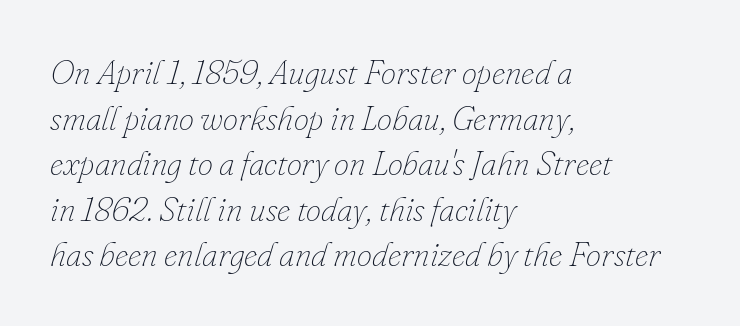
The image shows 34 px thin type, italic (leaning right); set left-aligned, normal line spacing (1.34x), normal letter spacing, not underlined; low stroke contrast and a small x-height.
